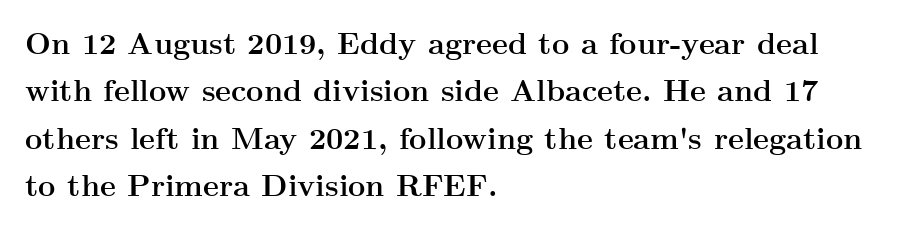
The image shows 30 px semibold, wide serif type, upright; set left-aligned, normal line spacing (1.58x), normal letter spacing, not underlined; medium stroke contrast and a small x-height.
